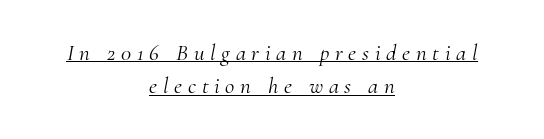
The lines sit at an ordinary, default distance from one another. This sample is center-justified, so both line endings float freely. You can tell it's italic because the verticals aren't actually vertical. These glyphs show unthickened strokes, regular width or finer. Does extra space separate the letters? Yes, quite a lot of it. Descenders here cross a horizontal rule under the line.
